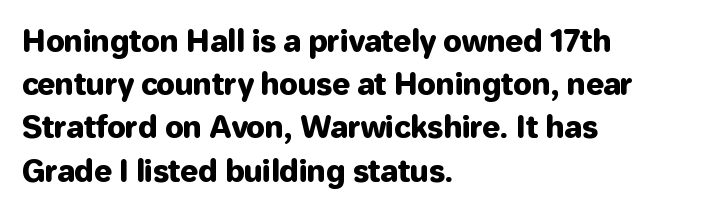
The image shows 30 px sans-serif type, upright; set left-aligned, normal line spacing (1.44x), normal letter spacing, not underlined; low stroke contrast and a medium x-height.
